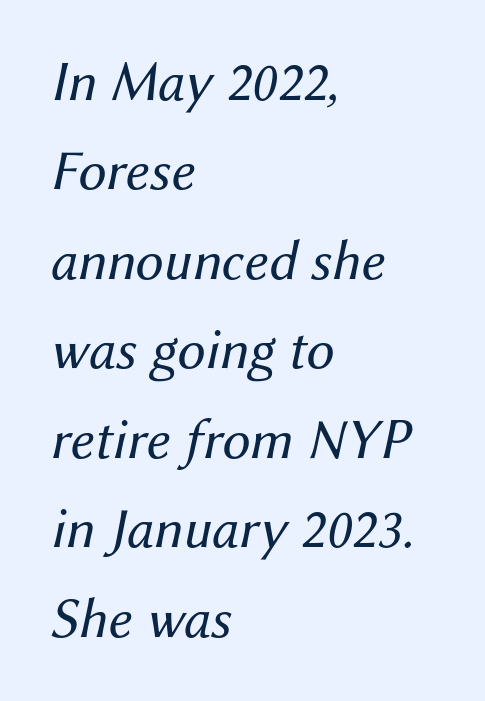
The image shows 57 px regular-weight type, italic (leaning right); set left-aligned, normal line spacing (1.57x), normal letter spacing, not underlined; medium stroke contrast and a medium x-height.
